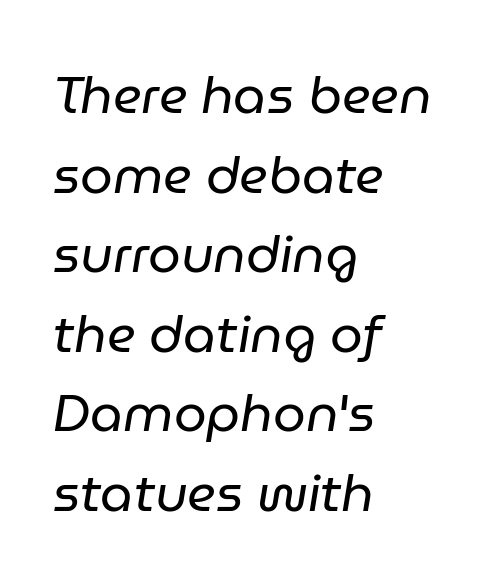
{"italic": "yes", "lean": "right", "slant_degrees": 9, "bold": "no", "weight": "regular", "width": "normal", "stroke_contrast": "low", "x_height": "medium", "monospaced": "no", "underline": "no", "align": "left", "line_spacing": "normal", "line_spacing_ratio": 1.53, "letter_spacing": "normal", "letter_spacing_em": 0.0, "glyph_px": 52}
